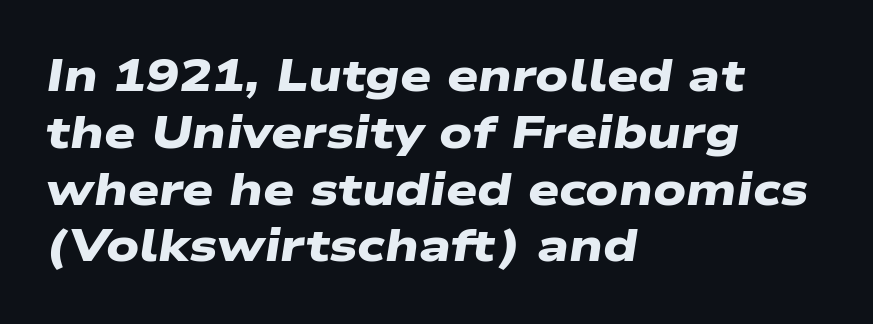
{"serif": "no", "bold": "yes", "weight": "heavy", "width": "wide", "stroke_contrast": "low", "x_height": "medium", "monospaced": "no", "underline": "no", "align": "left", "line_spacing": "normal", "line_spacing_ratio": 1.29, "letter_spacing": "normal", "letter_spacing_em": 0.0, "glyph_px": 44}
